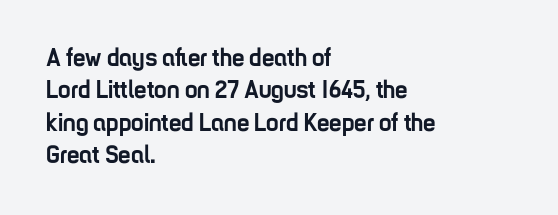
The image shows 25 px bold type, upright; set left-aligned, normal line spacing (1.3x), normal letter spacing, not underlined.
